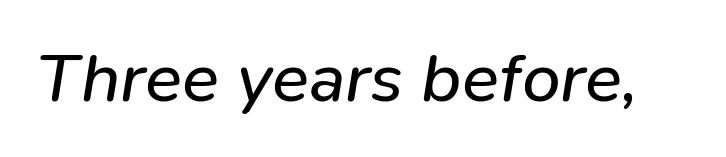
The image shows 69 px regular-weight type, italic (leaning right); set normal letter spacing, not underlined; low stroke contrast and a medium x-height.
